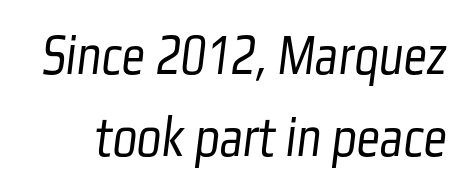
The image shows 58 px light, condensed sans-serif type; set normal line spacing (1.42x), normal letter spacing, not underlined; low stroke contrast and a medium x-height.
